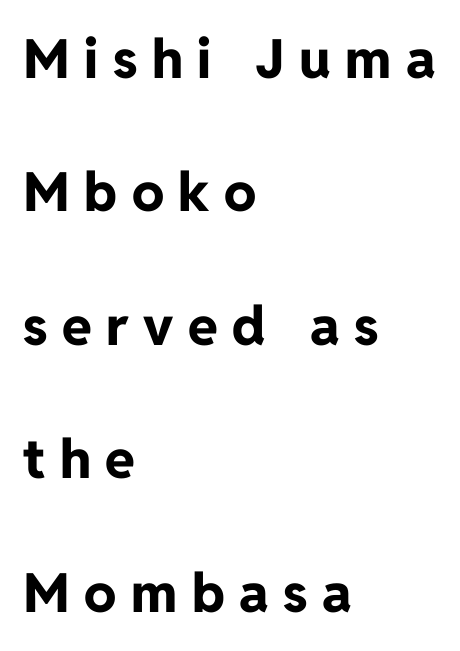
The letters stand straight up with perfectly vertical stems. Its strokes are broad and dark, the hallmark of bold type. Layout note: lines flush left. Classification — sans serif. Is this a fixed-width face? No — the glyphs have proportional, varying widths. Look at the tracking — it's clearly loosened, letters drifting apart.
